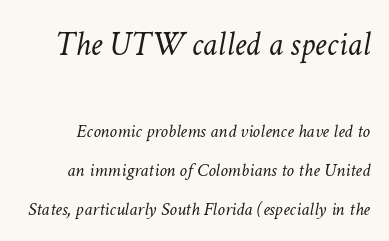
The image shows 34 px light type, italic (leaning right); set loose line spacing (2.07x), normal letter spacing, not underlined; the first (top) block is 1.79x larger; low stroke contrast and a medium x-height.
